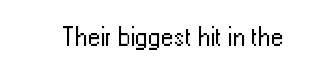
Q: Is the text bold? A: No.
Q: Is the text italic (slanted)? A: No, it is upright.
Q: Is the text underlined? A: No.
Q: Is the spacing between letters normal or unusually wide? A: Normal.
